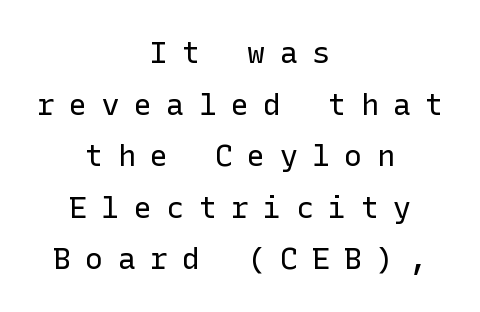
Quick note: underline off. Typographically, this falls in the sans-serif category. The type sits square on the baseline with zero lean. A typesetter would call this heavily tracked-out type. Reading down the block, each line starts at a different indent, mirrored at its end.
